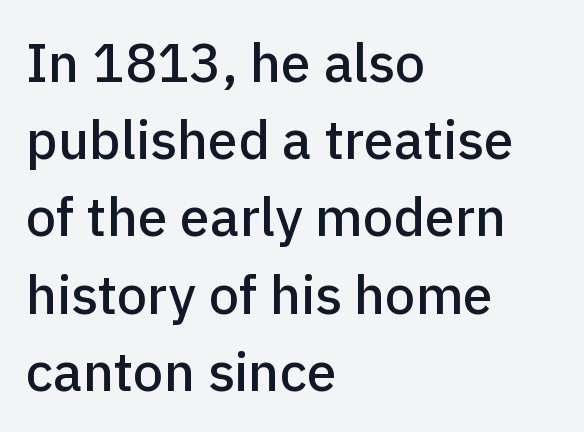
Q: Is the text italic (slanted)? A: No, it is upright.
Q: Is the typeface a serif or a sans-serif typeface? A: Sans-serif.
Q: Is the text underlined? A: No.
Q: How is the paragraph aligned? A: Left-aligned.
Q: Is the spacing between letters normal or unusually wide? A: Normal.
Q: Is the spacing between lines tight, normal or loose? A: Normal.
Q: Width (condensed, normal, or wide)? A: Normal.
Q: Stroke contrast? A: Low.
Q: x-height? A: Medium.
Q: Monospaced? A: No.
